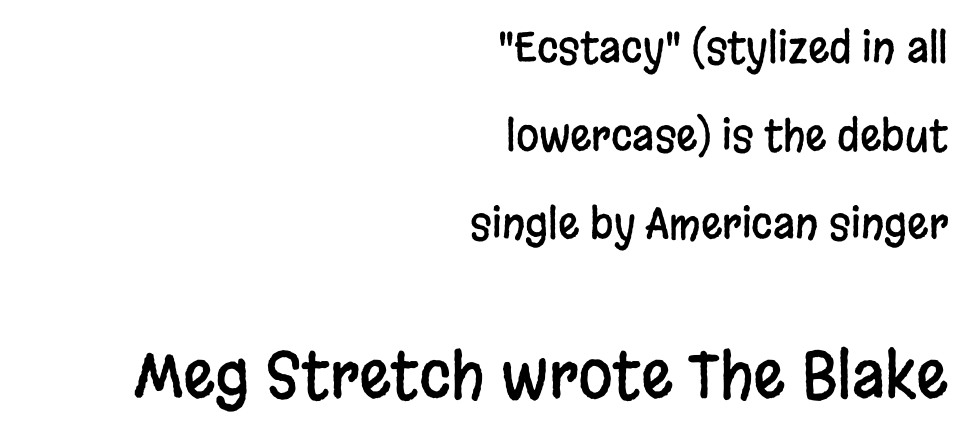
Q: Is the text italic (slanted)? A: No, it is upright.
Q: Is the typeface a serif or a sans-serif typeface? A: Sans-serif.
Q: Is the text underlined? A: No.
Q: How is the paragraph aligned? A: Right-aligned.
Q: Is the spacing between letters normal or unusually wide? A: Normal.
Q: Is the spacing between lines tight, normal or loose? A: Loose.
Q: Which block of text is set in a larger size, the first (top) or the second (bottom)? A: The second (bottom) one.
Q: Width (condensed, normal, or wide)? A: Condensed.
Q: Stroke contrast? A: Low.
Q: x-height? A: Large.
Q: Monospaced? A: No.
